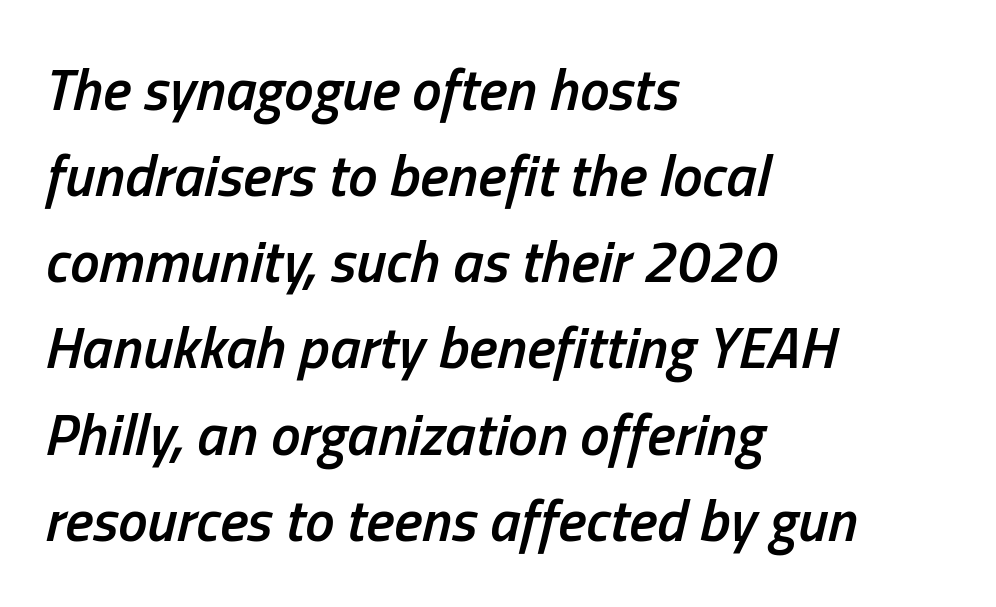
Q: Is the text bold? A: Semi-bold.
Q: Is the text italic (slanted)? A: Yes, it leans right by about 13 degrees.
Q: Is the text underlined? A: No.
Q: How is the paragraph aligned? A: Left-aligned.
Q: Is the spacing between letters normal or unusually wide? A: Normal.
Q: Is the spacing between lines tight, normal or loose? A: Normal.
Q: Width (condensed, normal, or wide)? A: Condensed.
Q: Stroke contrast? A: Low.
Q: x-height? A: Medium.
Q: Monospaced? A: No.
